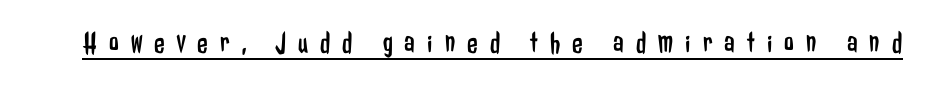
Q: Is the text bold? A: No.
Q: Is the text italic (slanted)? A: No, it is upright.
Q: Is the typeface a serif or a sans-serif typeface? A: Sans-serif.
Q: Is the text underlined? A: Yes.
Q: Is the spacing between letters normal or unusually wide? A: Unusually wide.
Q: Width (condensed, normal, or wide)? A: Condensed.
Q: Stroke contrast? A: Low.
Q: x-height? A: Medium.
Q: Monospaced? A: No.
